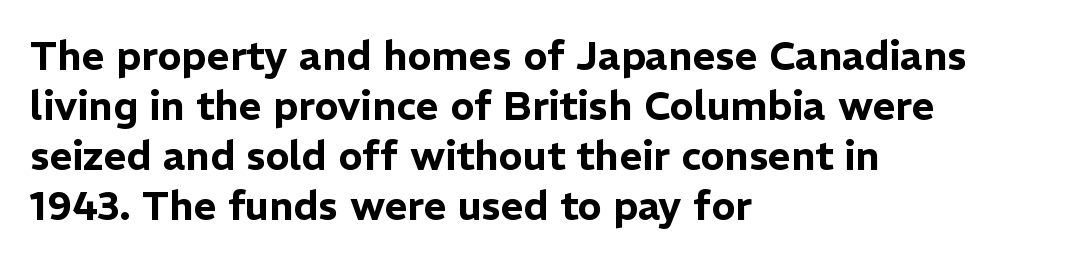
{"serif": "no", "italic": "no", "width": "normal", "stroke_contrast": "low", "x_height": "medium", "monospaced": "no", "underline": "no", "align": "left", "line_spacing": "normal", "line_spacing_ratio": 1.25, "letter_spacing": "normal", "letter_spacing_em": 0.0, "glyph_px": 40}
